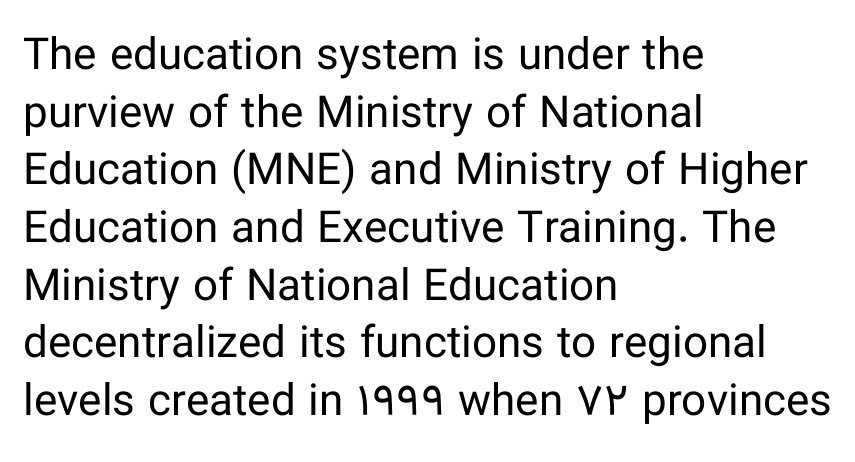
Q: Is the text bold? A: No.
Q: Is the text italic (slanted)? A: No, it is upright.
Q: Is the typeface a serif or a sans-serif typeface? A: Sans-serif.
Q: Is the text underlined? A: No.
Q: How is the paragraph aligned? A: Left-aligned.
Q: Is the spacing between letters normal or unusually wide? A: Normal.
Q: Is the spacing between lines tight, normal or loose? A: Normal.
Q: Width (condensed, normal, or wide)? A: Normal.
Q: Stroke contrast? A: Low.
Q: x-height? A: Medium.
Q: Monospaced? A: No.
